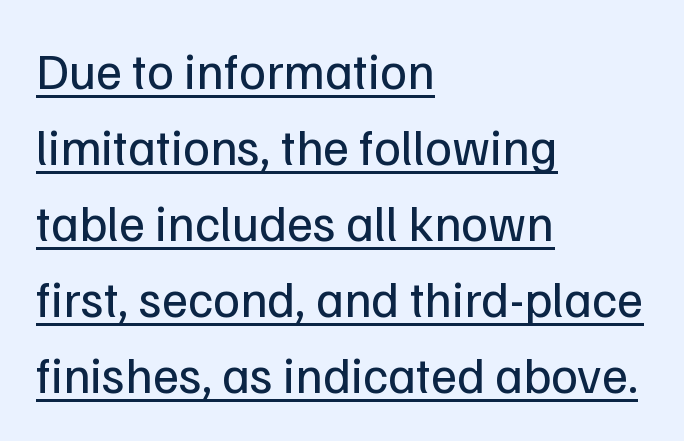
The image shows 51 px regular-weight sans-serif type, upright; set left-aligned, normal line spacing (1.49x), normal letter spacing, underlined; low stroke contrast and a medium x-height.
